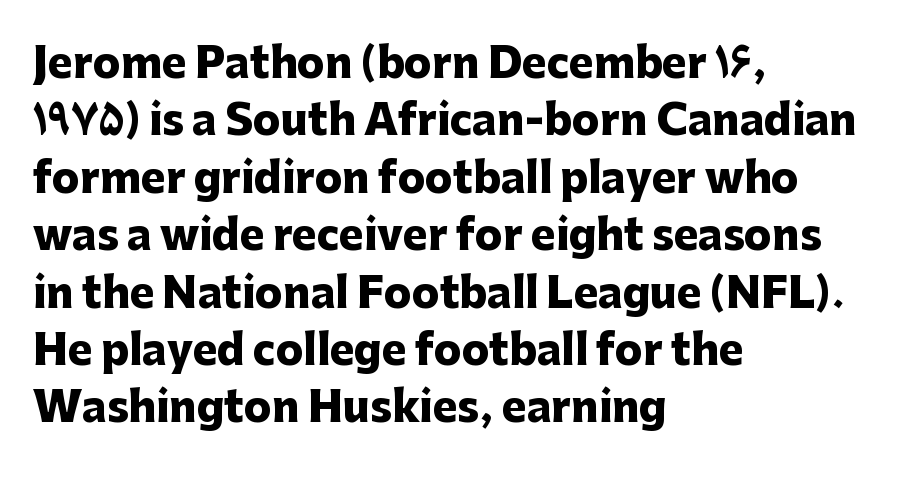
The image shows 41 px heavy sans-serif type, upright; set left-aligned, normal line spacing (1.4x), normal letter spacing, not underlined; low stroke contrast and a medium x-height.
